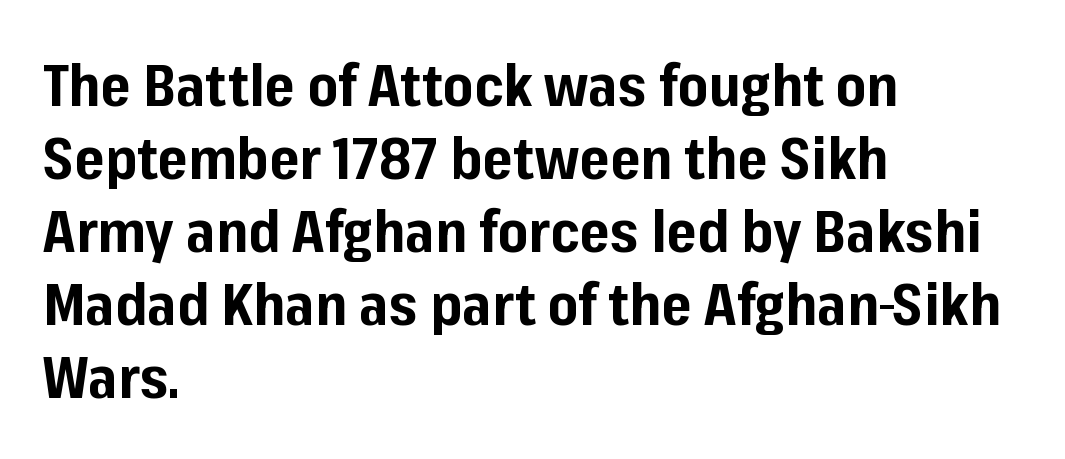
You could not count columns in this text — the font is proportionally spaced. Classification — sans serif. Vertical spacing — default. Visually the block forms a straight wall on the left and a jagged coastline on the right. Check the space under the baseline: it is left empty.
